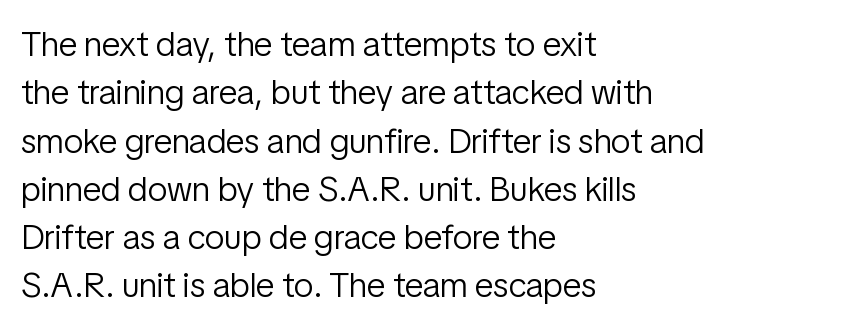
Visually the block forms a straight wall on the left and a jagged coastline on the right. These lines are composed in type without serifs. You could not count columns in this text — the font is proportionally spaced. The weight would be labelled regular, book, light, or lighter still.
